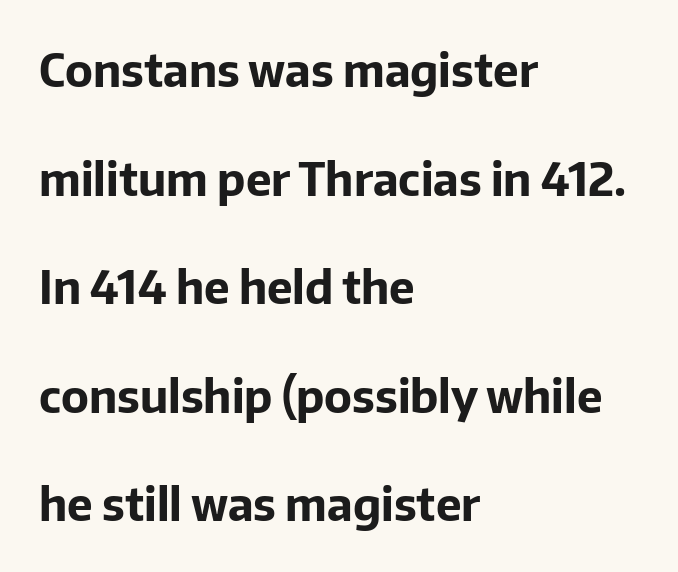
Leading is clearly above the norm, producing a sparse column. Unlike italic type, these characters show no tilt at all. In CSS terms this would be text-align: left. Nobody touched the tracking dial on this one. Look at the stroke-to-counter ratio: heavy, a bold. Is this a fixed-width face? No — the glyphs have proportional, varying widths.
